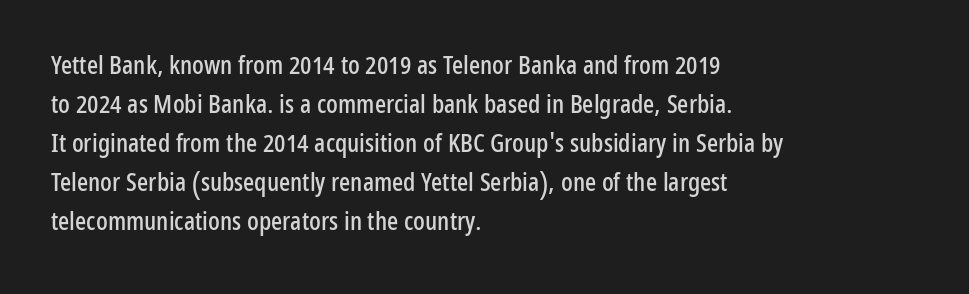
{"italic": "no", "underline": "no", "align": "left", "line_spacing": "normal", "line_spacing_ratio": 1.5, "letter_spacing": "normal", "letter_spacing_em": 0.0, "glyph_px": 26}
